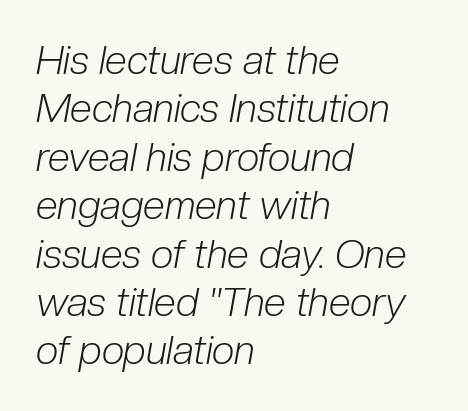
Q: Is the text bold? A: No.
Q: Is the text italic (slanted)? A: Yes, it leans right by about 10 degrees.
Q: Is the text underlined? A: No.
Q: How is the paragraph aligned? A: Left-aligned.
Q: Is the spacing between letters normal or unusually wide? A: Normal.
Q: Width (condensed, normal, or wide)? A: Condensed.
Q: Stroke contrast? A: Low.
Q: x-height? A: Medium.
Q: Monospaced? A: No.
